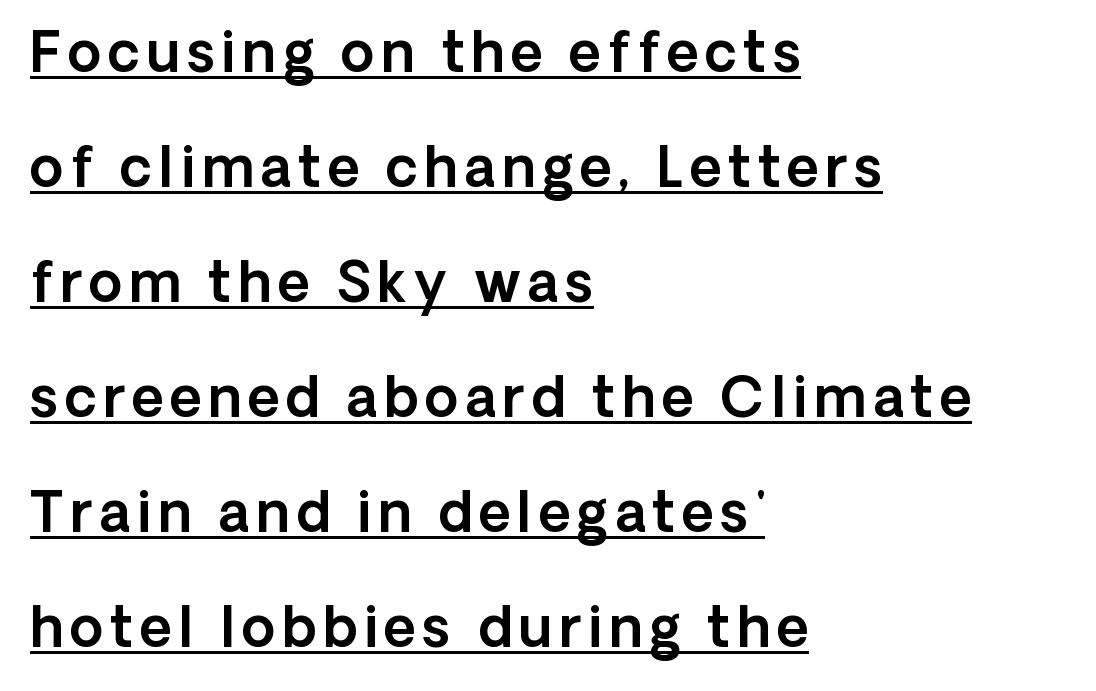
The image shows 55 px sans-serif type, upright; set left-aligned, loose line spacing (2.09x), underlined; a medium x-height.
